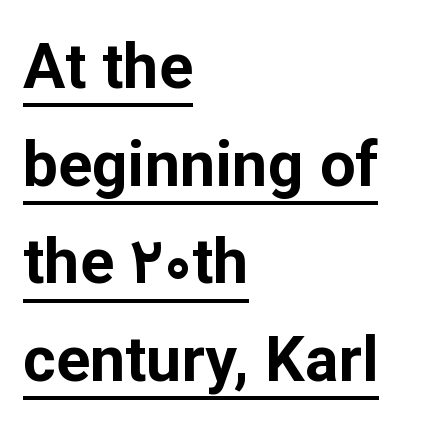
{"serif": "no", "italic": "no", "bold": "yes", "weight": "bold", "width": "normal", "stroke_contrast": "low", "x_height": "medium", "monospaced": "no", "underline": "yes", "align": "left", "line_spacing": "normal", "line_spacing_ratio": 1.55, "letter_spacing": "normal", "letter_spacing_em": 0.0, "glyph_px": 63}
